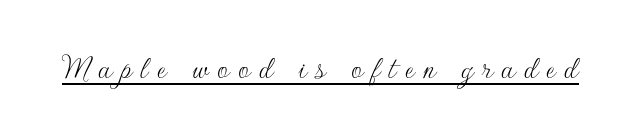
Q: Is the text bold? A: No.
Q: Is the text italic (slanted)? A: Yes.
Q: Is the typeface a serif or a sans-serif typeface? A: Sans-serif.
Q: Is the text underlined? A: Yes.
Q: Is the spacing between letters normal or unusually wide? A: Unusually wide.
Q: Width (condensed, normal, or wide)? A: Normal.
Q: Stroke contrast? A: Low.
Q: x-height? A: Small.
Q: Monospaced? A: No.
